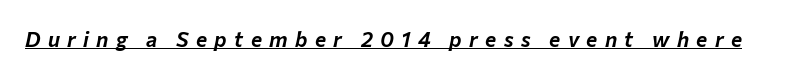
{"italic": "yes", "lean": "right", "slant_degrees": 12, "underline": "yes", "letter_spacing": "wide", "letter_spacing_em": 0.35, "glyph_px": 21}
